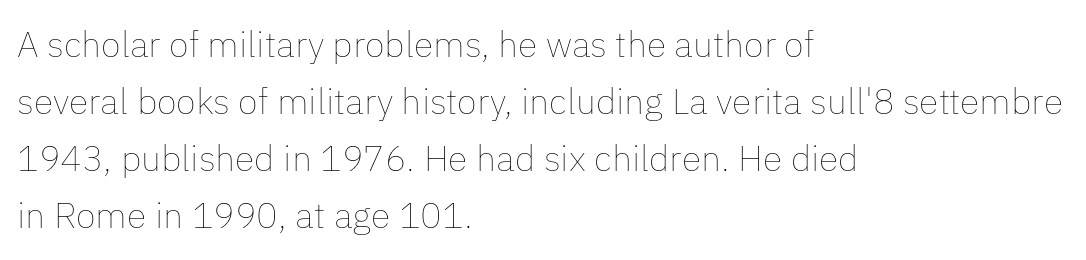
Stem width sits at or under what a default text font uses. This sample keeps an unexceptional amount of space between lines. The rendering uses natural spacing where letterforms have individual widths. The zone under the glyphs is completely vacant.
